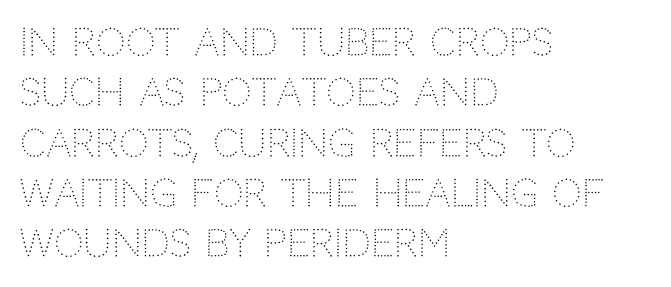
The cut favours lightness, reaching ordinary text weight at its darkest. Nope, no serifs anywhere on these letters. The letters advance in unequal steps, a hallmark of proportional type. Inter-character spacing is left at the font's built-in metrics. The letters stand straight up with perfectly vertical stems. Each new line begins a customary step beneath the previous one.
